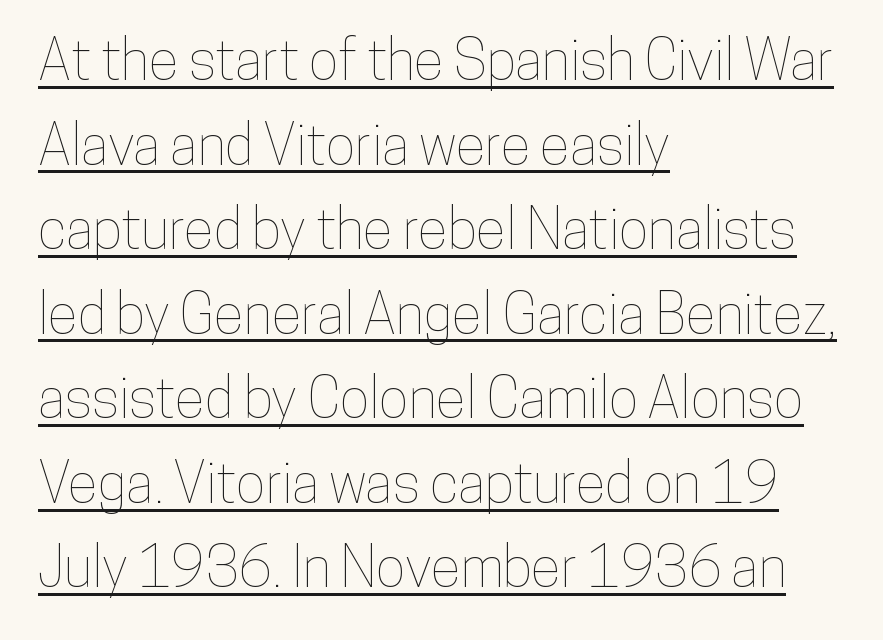
Q: Is the text italic (slanted)? A: No, it is upright.
Q: Is the text underlined? A: Yes.
Q: How is the paragraph aligned? A: Left-aligned.
Q: Is the spacing between letters normal or unusually wide? A: Normal.
Q: Is the spacing between lines tight, normal or loose? A: Normal.
Q: Width (condensed, normal, or wide)? A: Condensed.
Q: Stroke contrast? A: Low.
Q: x-height? A: Medium.
Q: Monospaced? A: No.
